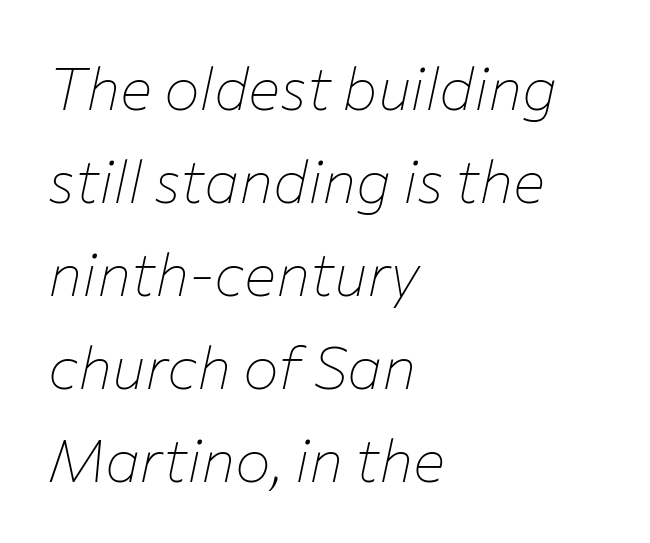
{"italic": "yes", "lean": "right", "slant_degrees": 12, "bold": "no", "weight": "thin", "width": "normal", "stroke_contrast": "low", "x_height": "medium", "monospaced": "no", "underline": "no", "align": "left", "line_spacing": "normal", "line_spacing_ratio": 1.55, "letter_spacing": "normal", "letter_spacing_em": 0.0, "glyph_px": 60}
